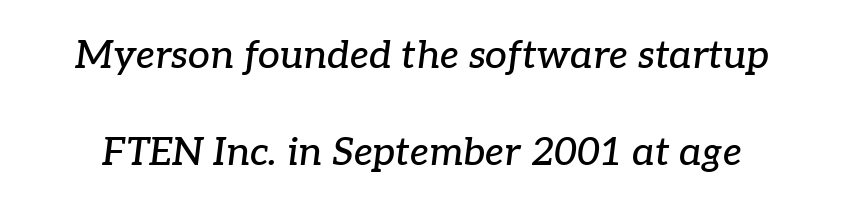
Q: Is the text italic (slanted)? A: Yes, it leans right by about 7 degrees.
Q: Is the typeface a serif or a sans-serif typeface? A: Serif.
Q: Is the text underlined? A: No.
Q: Is the spacing between letters normal or unusually wide? A: Normal.
Q: Is the spacing between lines tight, normal or loose? A: Loose.
Q: Width (condensed, normal, or wide)? A: Normal.
Q: Stroke contrast? A: Low.
Q: x-height? A: Medium.
Q: Monospaced? A: No.
